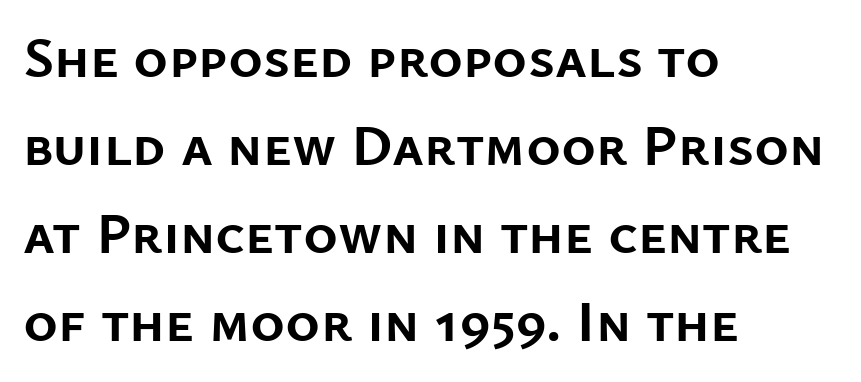
Q: Is the text bold? A: Yes.
Q: Is the text italic (slanted)? A: No, it is upright.
Q: Is the typeface a serif or a sans-serif typeface? A: Sans-serif.
Q: Is the text underlined? A: No.
Q: How is the paragraph aligned? A: Left-aligned.
Q: Is the spacing between letters normal or unusually wide? A: Normal.
Q: Is the spacing between lines tight, normal or loose? A: Normal.
Q: Width (condensed, normal, or wide)? A: Normal.
Q: Stroke contrast? A: Low.
Q: x-height? A: Medium.
Q: Monospaced? A: No.
